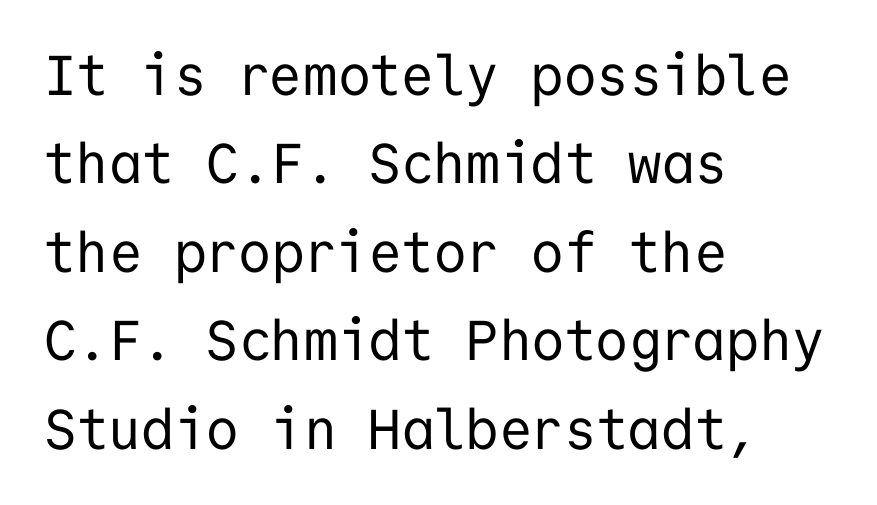
The image shows 56 px regular-weight sans-serif type, upright, monospaced; set left-aligned, normal line spacing (1.58x), normal letter spacing, not underlined; low stroke contrast and a medium x-height.
